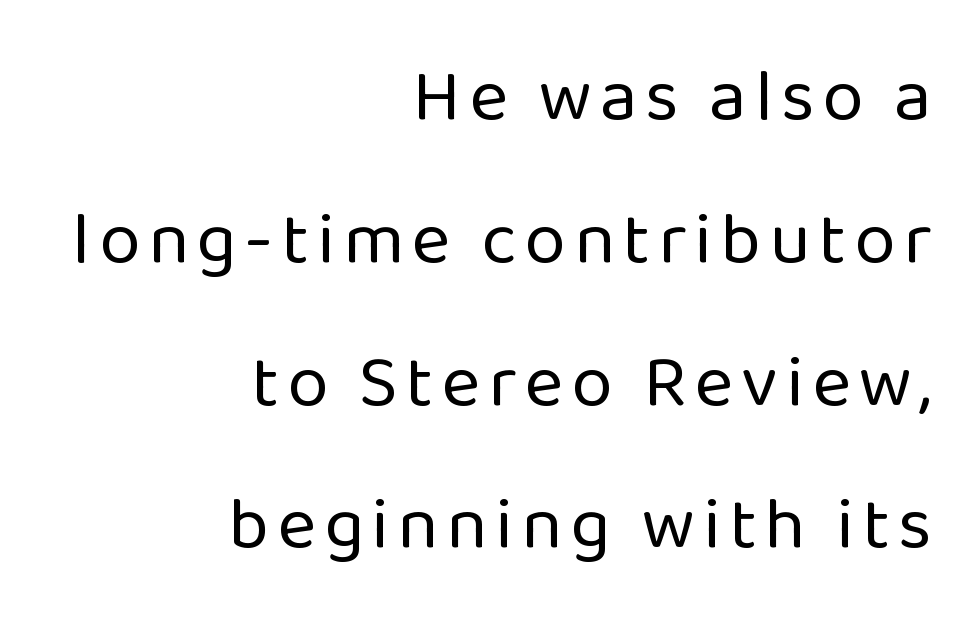
Q: Is the text bold? A: No.
Q: Is the text italic (slanted)? A: No, it is upright.
Q: Is the typeface a serif or a sans-serif typeface? A: Sans-serif.
Q: Is the text underlined? A: No.
Q: How is the paragraph aligned? A: Right-aligned.
Q: Is the spacing between lines tight, normal or loose? A: Loose.
Q: Width (condensed, normal, or wide)? A: Normal.
Q: Stroke contrast? A: Low.
Q: x-height? A: Medium.
Q: Monospaced? A: No.
